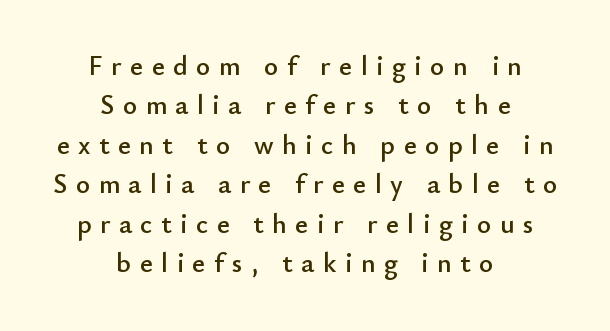
The image shows 27 px text type, upright; set centered, normal line spacing (1.46x), unusually wide letter spacing (+0.32 em), not underlined.
